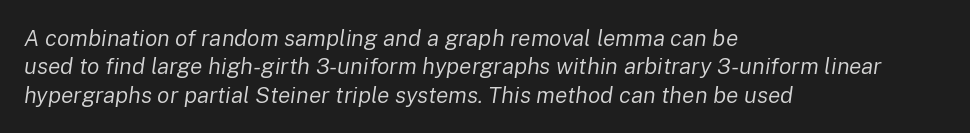
Every character sits at an angle, as italics do. You could call the tracking neutral — neither tight nor loose. Caption: multi-line text, flush left, ragged right. Caption: face not bold, strokes unweighted. Plain, unruled lines of type.
